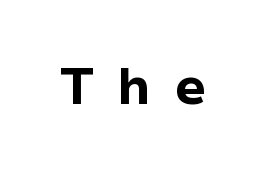
{"serif": "no", "italic": "no", "bold": "yes", "weight": "bold", "width": "normal", "stroke_contrast": "low", "x_height": "medium", "monospaced": "no", "underline": "no", "letter_spacing": "wide", "letter_spacing_em": 0.46, "glyph_px": 50}
